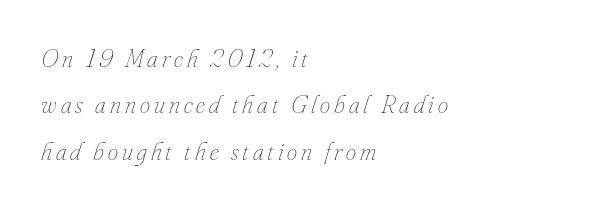
The image shows 26 px text type, italic (leaning right); set left-aligned, line spacing 1.78x, not underlined.
